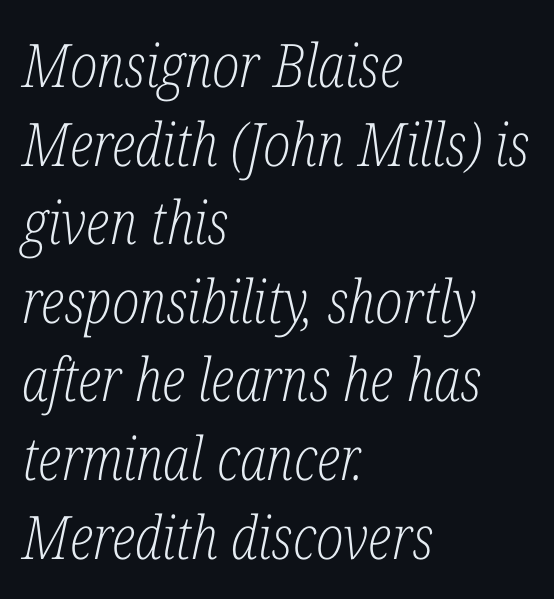
The letterforms sit at book weight or below. The typesetter chose a ragged-right arrangement here. Serifs: yes, visible at the terminals of the letterforms. Is the letter spacing exaggerated? No — it looks like the ordinary default. Plain, unruled lines of type.
